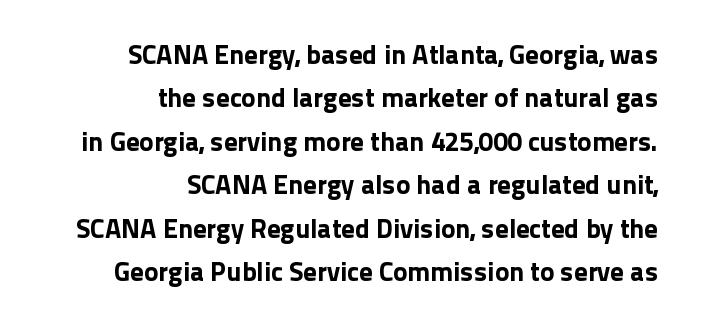
Q: Is the text italic (slanted)? A: No, it is upright.
Q: Is the text underlined? A: No.
Q: How is the paragraph aligned? A: Right-aligned.
Q: Is the spacing between letters normal or unusually wide? A: Normal.
Q: Is the spacing between lines tight, normal or loose? A: Normal.
